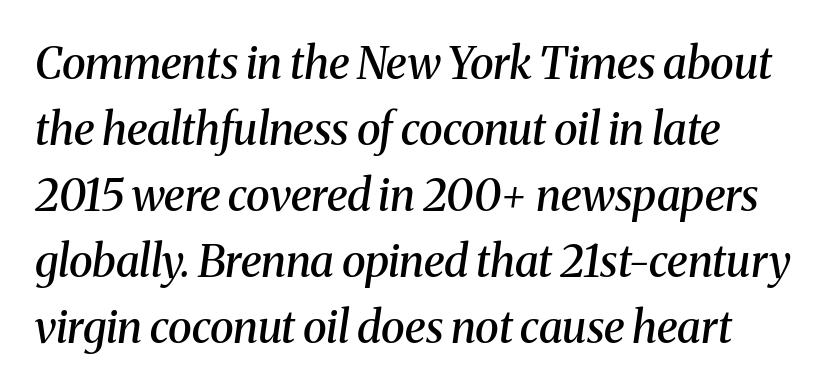
The image shows 44 px semibold serif type, italic (leaning right); set normal line spacing (1.5x), normal letter spacing, not underlined; medium stroke contrast and a medium x-height.
